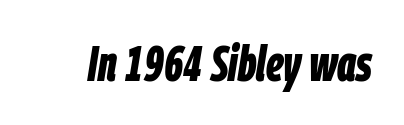
The image shows 50 px bold, condensed type, italic (leaning right); set normal letter spacing, not underlined; low stroke contrast and a large x-height.
